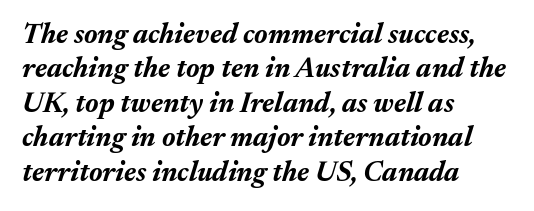
{"italic": "yes", "lean": "right", "slant_degrees": 17, "bold": "yes", "weight": "bold", "width": "normal", "stroke_contrast": "medium", "x_height": "medium", "monospaced": "no", "underline": "no", "align": "left", "line_spacing_ratio": 1.23, "letter_spacing": "normal", "letter_spacing_em": 0.0, "glyph_px": 28}
